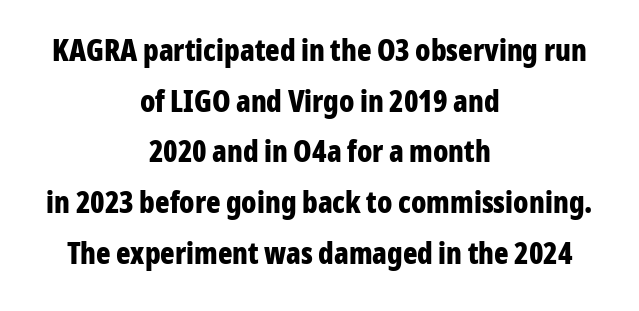
{"serif": "no", "italic": "no", "bold": "yes", "weight": "bold", "width": "condensed", "stroke_contrast": "low", "x_height": "medium", "monospaced": "no", "underline": "no", "align": "center", "line_spacing": "normal", "line_spacing_ratio": 1.69, "letter_spacing": "normal", "letter_spacing_em": 0.0, "glyph_px": 30}
